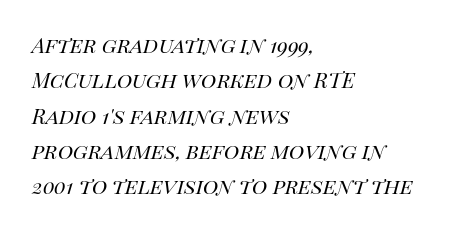
{"italic": "yes", "lean": "right", "slant_degrees": 14, "bold": "no", "underline": "no", "align": "left", "line_spacing": "normal", "line_spacing_ratio": 1.36, "letter_spacing": "normal", "letter_spacing_em": 0.0, "glyph_px": 26}
